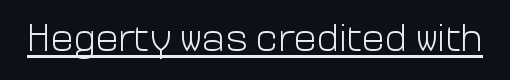
{"serif": "no", "italic": "no", "bold": "no", "weight": "light", "width": "normal", "stroke_contrast": "low", "x_height": "medium", "monospaced": "no", "underline": "yes", "letter_spacing": "normal", "letter_spacing_em": 0.0, "glyph_px": 38}
